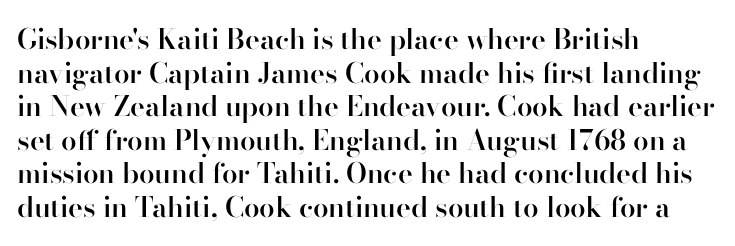
{"serif": "yes", "italic": "no", "bold": "semi", "weight": "semibold", "width": "normal", "stroke_contrast": "high", "x_height": "small", "monospaced": "no", "underline": "no", "align": "left", "line_spacing_ratio": 1.2, "letter_spacing": "normal", "letter_spacing_em": 0.0, "glyph_px": 28}
